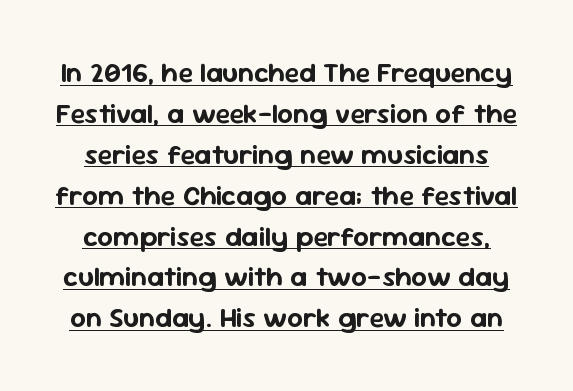
Q: Is the text italic (slanted)? A: No, it is upright.
Q: Is the typeface a serif or a sans-serif typeface? A: Sans-serif.
Q: Is the text underlined? A: Yes.
Q: Is the spacing between letters normal or unusually wide? A: Normal.
Q: Is the spacing between lines tight, normal or loose? A: Normal.
Q: Width (condensed, normal, or wide)? A: Normal.
Q: Stroke contrast? A: Low.
Q: x-height? A: Medium.
Q: Monospaced? A: No.
